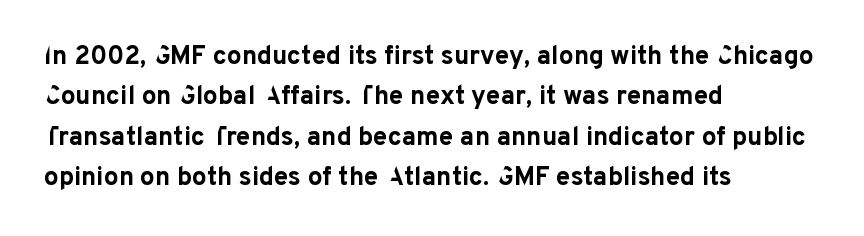
A classic flush-left, rag-right setting is used for this passage. Rows of type keep a routine distance in the vertical direction. Descenders are the only things crossing below the line. The strokes are fattened all the way to bold. Tracking value appears to be zero — textbook default spacing.
